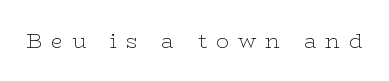
Inter-character spacing is expanded well beyond the font's built-in metrics. The passage shown is not underscored anywhere. The passage shown is not bold in any degree. This is roman type, the default non-slanted kind.
